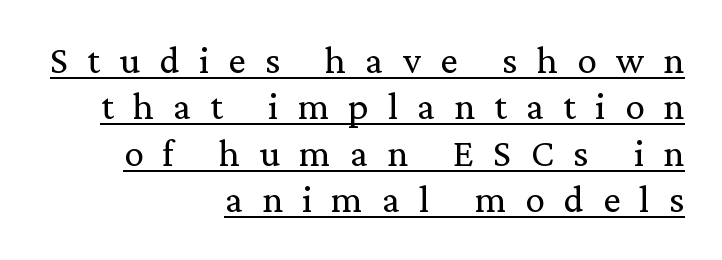
Q: Is the text bold? A: No.
Q: Is the text italic (slanted)? A: No, it is upright.
Q: Is the typeface a serif or a sans-serif typeface? A: Serif.
Q: Is the text underlined? A: Yes.
Q: How is the paragraph aligned? A: Right-aligned.
Q: Is the spacing between letters normal or unusually wide? A: Unusually wide.
Q: Width (condensed, normal, or wide)? A: Normal.
Q: Stroke contrast? A: Low.
Q: x-height? A: Medium.
Q: Monospaced? A: No.
